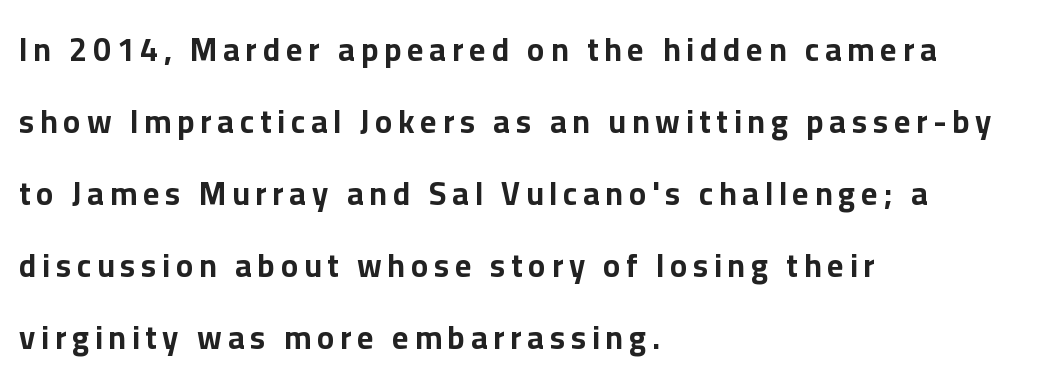
The font family rendered here belongs to the sans-serif group. The line-height multiplier appears high, well above default. What weight is shown? A full bold with thick strokes. Line starts are locked; line ends wander. These lines were composed using upright roman letters. The space beneath each line is pristine and unruled.
